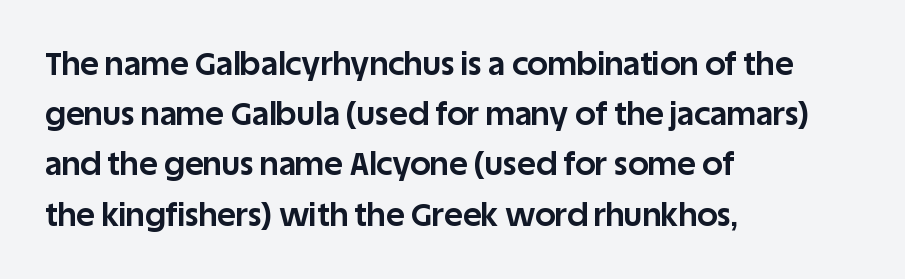
Q: Is the text bold? A: Yes.
Q: Is the text italic (slanted)? A: No, it is upright.
Q: Is the typeface a serif or a sans-serif typeface? A: Sans-serif.
Q: Is the text underlined? A: No.
Q: How is the paragraph aligned? A: Left-aligned.
Q: Is the spacing between letters normal or unusually wide? A: Normal.
Q: Is the spacing between lines tight, normal or loose? A: Normal.
Q: Width (condensed, normal, or wide)? A: Normal.
Q: Stroke contrast? A: Low.
Q: x-height? A: Large.
Q: Monospaced? A: No.
